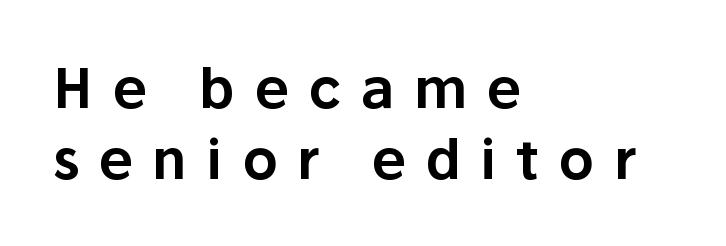
Q: Is the text italic (slanted)? A: No, it is upright.
Q: Is the typeface a serif or a sans-serif typeface? A: Sans-serif.
Q: Is the text underlined? A: No.
Q: How is the paragraph aligned? A: Left-aligned.
Q: Is the spacing between letters normal or unusually wide? A: Unusually wide.
Q: Is the spacing between lines tight, normal or loose? A: Normal.
Q: Width (condensed, normal, or wide)? A: Normal.
Q: Stroke contrast? A: Low.
Q: x-height? A: Medium.
Q: Monospaced? A: No.
